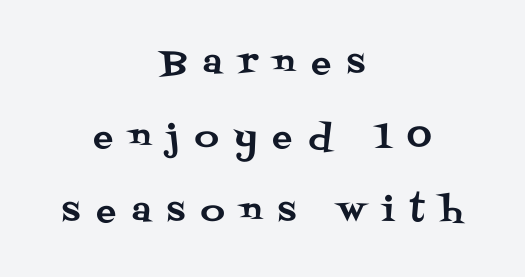
Is there much room between lines? Yes — plenty of vertical air separates them. Here the designer chose a conventional face with non-uniform glyph widths. Designer's note — italics off, roman on. The glyphs in this specimen are seriffed. Every row of glyphs is offset so its center matches the block's center. Display-style spreading of the glyphs; the letterfit is very open.
